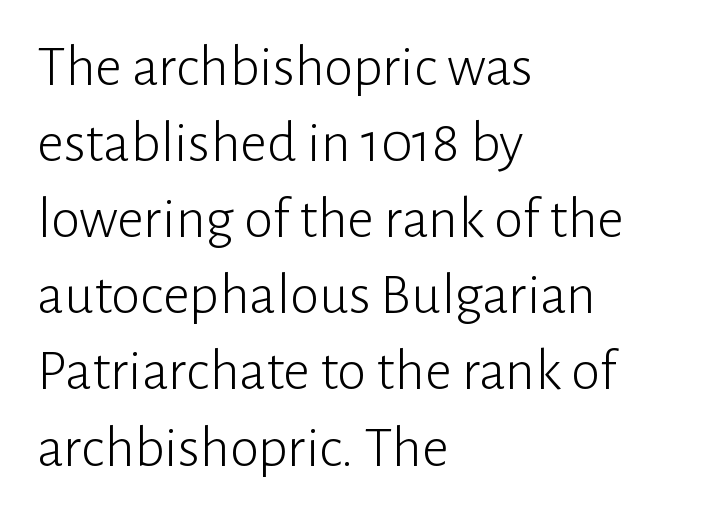
Here the glyphs are tracked normally, forming tight word shapes. No heavy texture on the line: the type isn't bold. Each row of text sits above clean, open space. This sample is left-justified, so line endings fall wherever the words run out. The face used here is proportionally spaced, like ordinary book or web type. Classification — sans serif.
